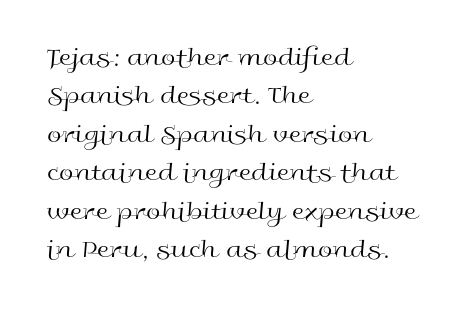
Q: Is the text bold? A: No.
Q: Is the text italic (slanted)? A: No, it is upright.
Q: Is the text underlined? A: No.
Q: How is the paragraph aligned? A: Left-aligned.
Q: Is the spacing between letters normal or unusually wide? A: Normal.
Q: Is the spacing between lines tight, normal or loose? A: Normal.
